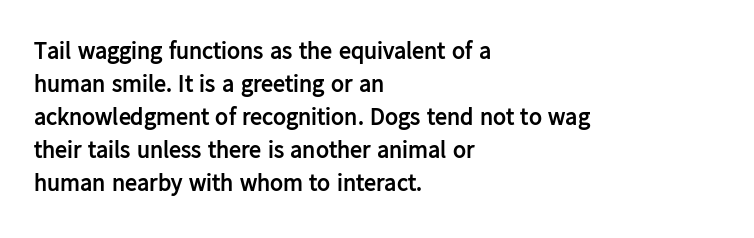
The image shows 24 px bold type, upright; set left-aligned, normal line spacing (1.37x), normal letter spacing, not underlined.
